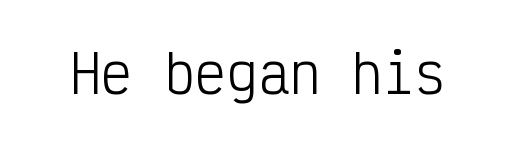
Q: Is the text bold? A: No.
Q: Is the text italic (slanted)? A: No, it is upright.
Q: Is the typeface a serif or a sans-serif typeface? A: Sans-serif.
Q: Is the text underlined? A: No.
Q: Is the spacing between letters normal or unusually wide? A: Normal.
Q: Width (condensed, normal, or wide)? A: Condensed.
Q: Stroke contrast? A: Low.
Q: x-height? A: Medium.
Q: Monospaced? A: Yes.
